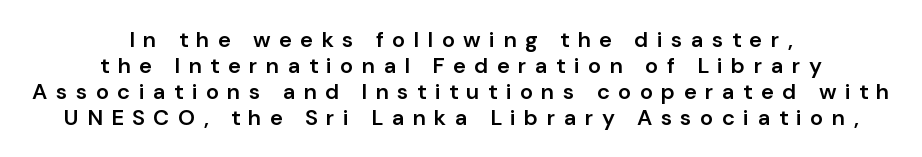
Q: Is the text bold? A: Semi-bold.
Q: Is the text italic (slanted)? A: No, it is upright.
Q: Is the text underlined? A: No.
Q: How is the paragraph aligned? A: Centered.
Q: Is the spacing between letters normal or unusually wide? A: Unusually wide.
